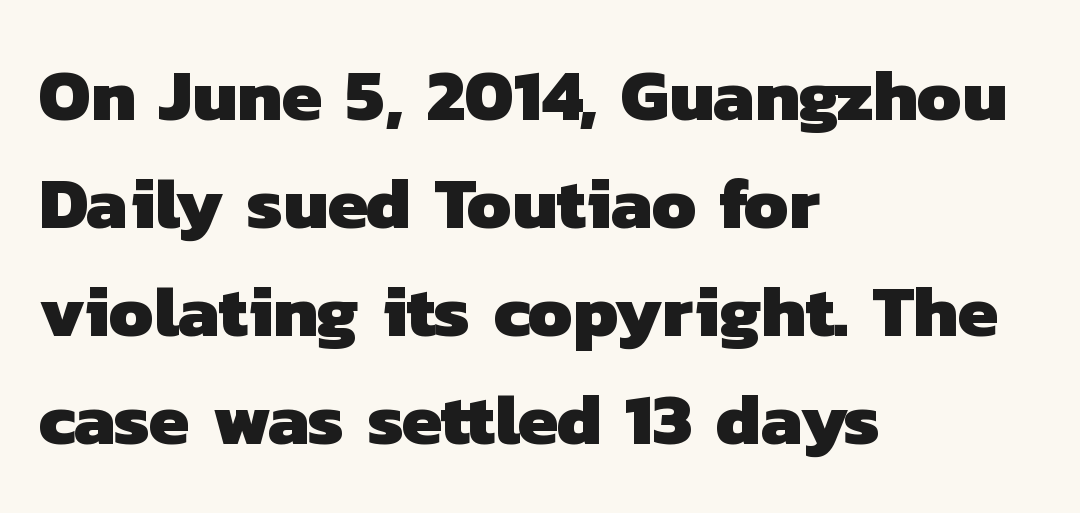
Q: Is the text bold? A: Yes.
Q: Is the typeface a serif or a sans-serif typeface? A: Sans-serif.
Q: Is the text underlined? A: No.
Q: How is the paragraph aligned? A: Left-aligned.
Q: Is the spacing between letters normal or unusually wide? A: Normal.
Q: Is the spacing between lines tight, normal or loose? A: Normal.
Q: Width (condensed, normal, or wide)? A: Normal.
Q: Stroke contrast? A: Low.
Q: x-height? A: Medium.
Q: Monospaced? A: No.
